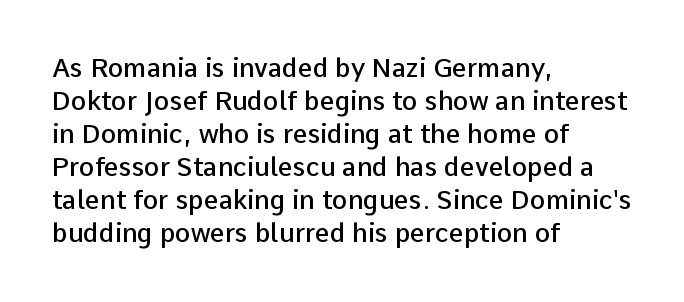
The image shows 26 px text type, upright; set left-aligned, normal line spacing (1.27x), normal letter spacing, not underlined.
